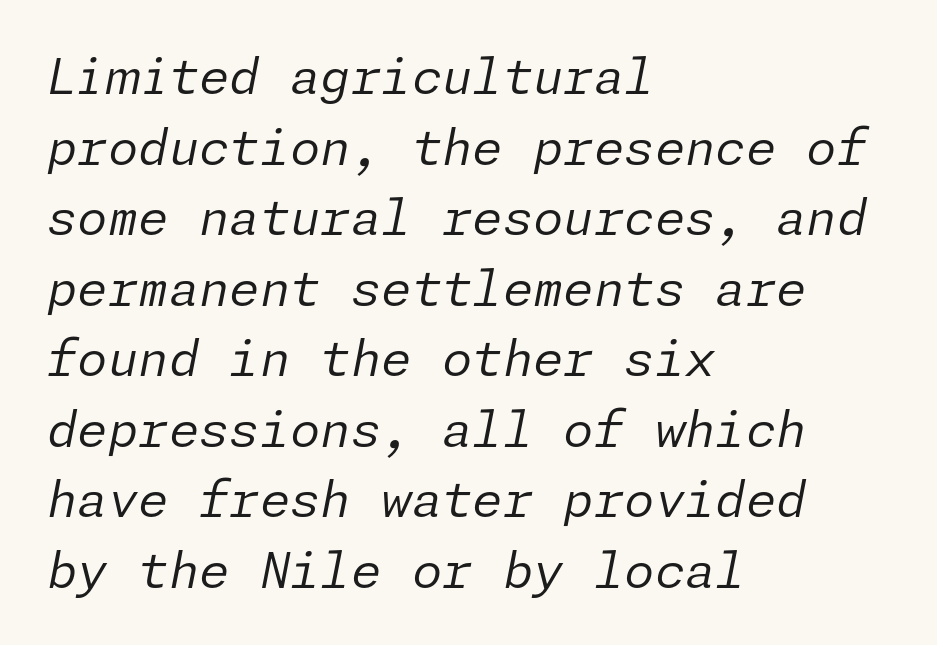
{"italic": "yes", "lean": "right", "slant_degrees": 11, "bold": "no", "weight": "regular", "width": "normal", "stroke_contrast": "low", "x_height": "medium", "underline": "no", "align": "left", "line_spacing": "normal", "line_spacing_ratio": 1.44, "letter_spacing": "normal", "letter_spacing_em": 0.0, "glyph_px": 49}
